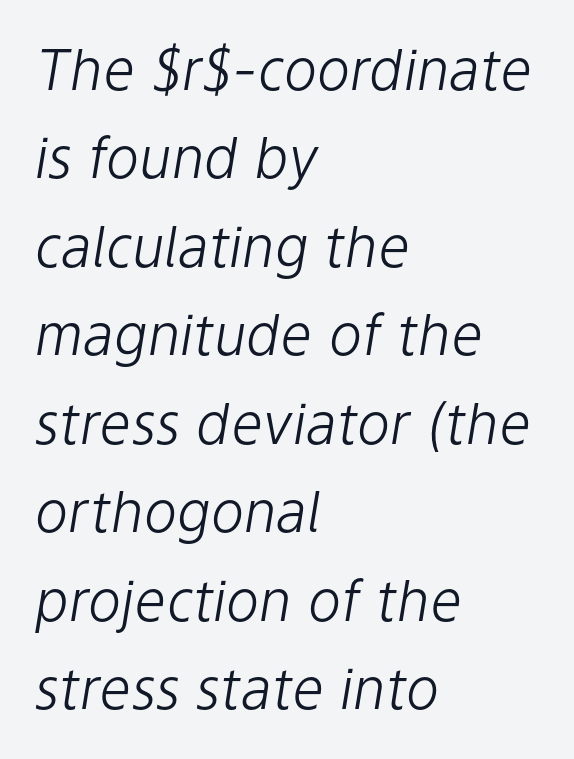
The rendering uses natural spacing where letterforms have individual widths. Just letters on the line, the space beneath them empty. Is the type slanted? Yes — the strokes lean at a clear angle. Stroke thickness stays within the range of a standard reading face or lighter. Vertical spacing — default.
